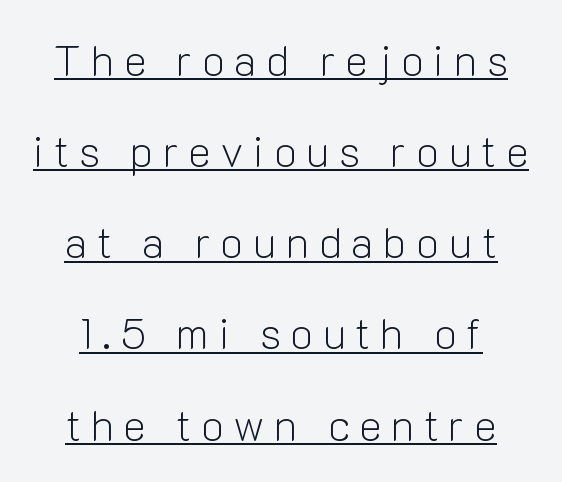
The image shows 43 px light sans-serif type, upright; set loose line spacing (2.12x), unusually wide letter spacing (+0.22 em), underlined; low stroke contrast and a medium x-height.
